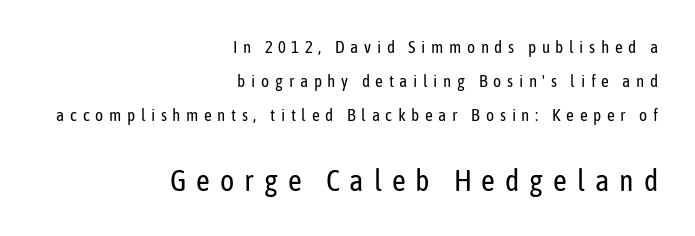
A typesetter would mark this as roman, not italic. The vertical gap from one line to the next is large. Check under the words: just untouched page. Type size steps up from the first block to the second. The lines are quadded right.
